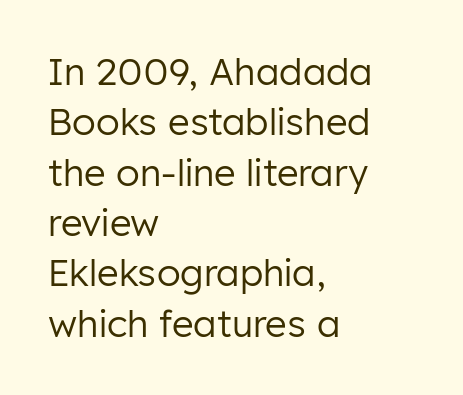
{"serif": "no", "italic": "no", "bold": "no", "weight": "regular", "width": "normal", "stroke_contrast": "low", "x_height": "medium", "monospaced": "no", "underline": "no", "align": "left", "line_spacing": "normal", "line_spacing_ratio": 1.36, "letter_spacing": "normal", "letter_spacing_em": 0.0, "glyph_px": 37}
